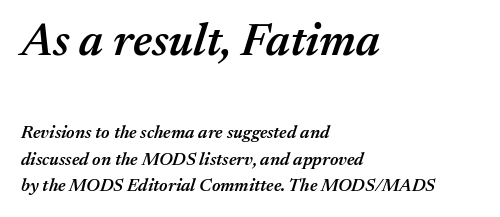
The image shows 46 px semibold type, italic (leaning right); set left-aligned, normal line spacing (1.45x), normal letter spacing, not underlined; the first (top) block is 2.56x larger; medium stroke contrast and a medium x-height.
